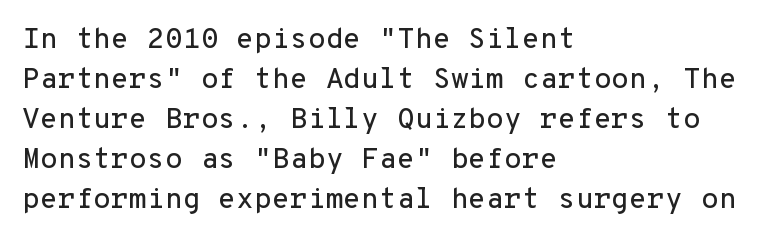
Every stem runs plumb, perpendicular to the baseline. The passage is arranged the way most books set body copy — flush left. The font family rendered here belongs to the sans-serif group. One glance says typical: line gaps are just what's usual.
